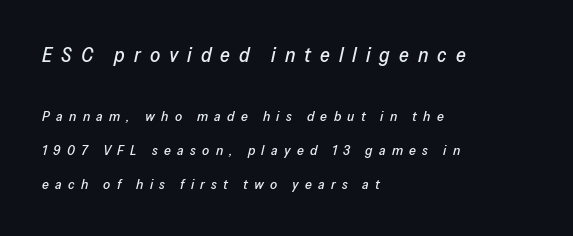
The paragraph shown leans on its left margin. Leading is clearly above the norm, producing a sparse column. Descenders hang freely into open space. Larger block? The one above; the one below is distinctly smaller. Slanted lettering throughout.
